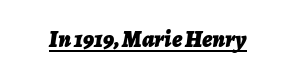
The image shows 24 px bold type, italic (leaning right); set normal letter spacing, underlined.
